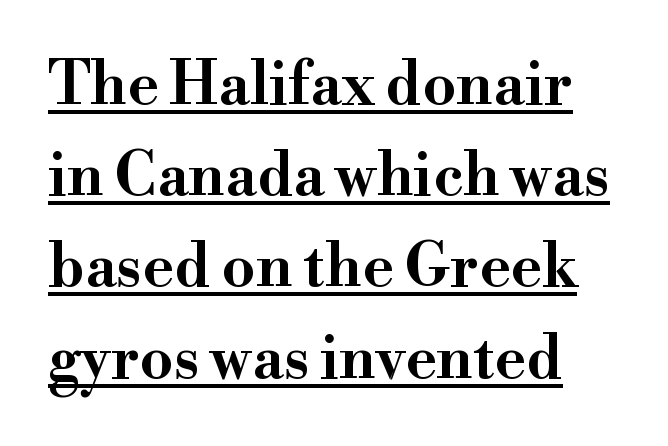
The image shows 60 px wide serif type, upright; set left-aligned, normal line spacing (1.52x), normal letter spacing, underlined; high stroke contrast and a small x-height.
